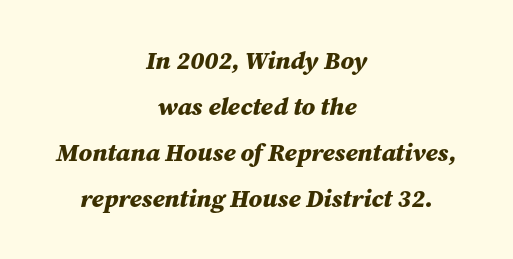
The image shows 25 px bold type, italic (leaning right); set centered, line spacing 1.84x, normal letter spacing, not underlined.
